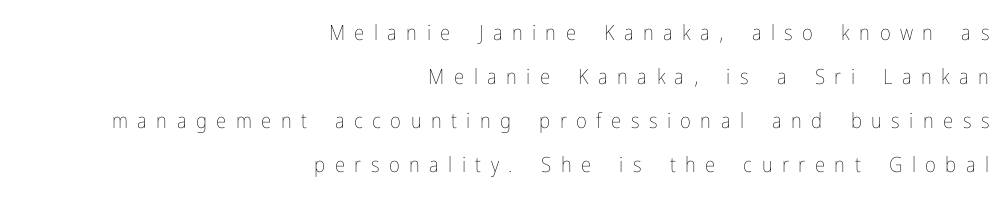
The image shows 21 px text type, upright; set right-aligned, loose line spacing (2.09x), unusually wide letter spacing (+0.45 em), not underlined.
